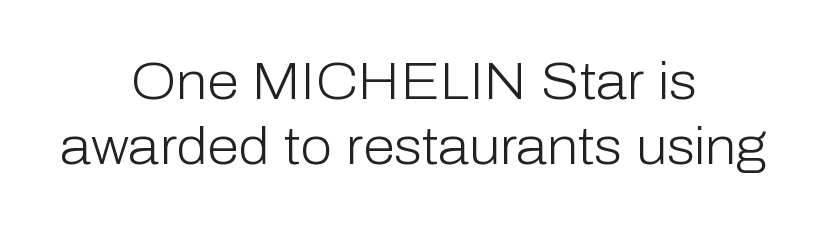
The image shows 51 px light sans-serif type, upright; set centered, normal line spacing (1.28x), normal letter spacing, not underlined; low stroke contrast and a medium x-height.
